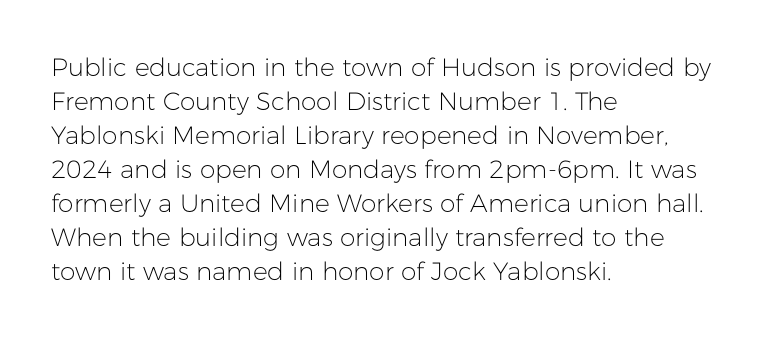
{"italic": "no", "bold": "no", "underline": "no", "align": "left", "line_spacing": "normal", "line_spacing_ratio": 1.36, "letter_spacing": "normal", "letter_spacing_em": 0.0, "glyph_px": 25}
